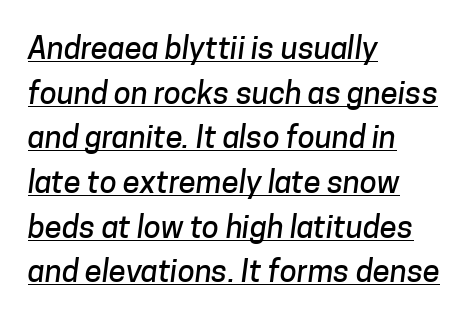
Students, note that the glyphs here touch the page at normal intervals. Successive baselines arrive at the customary interval. Notice how a bar underscores the lettering throughout. The typeface chosen for these lines omits serifs.
